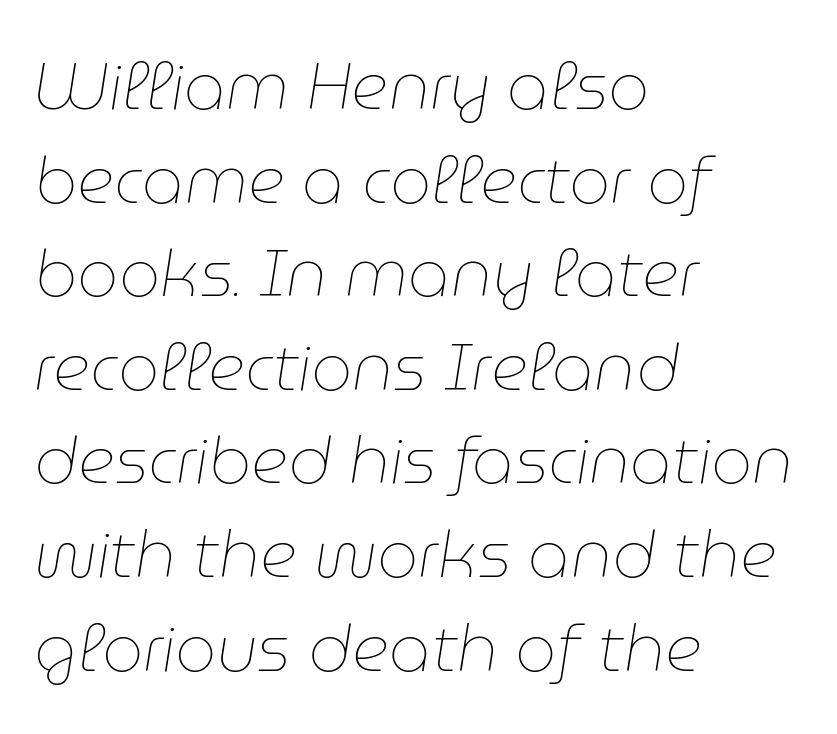
{"italic": "yes", "lean": "right", "slant_degrees": 9, "bold": "no", "weight": "thin", "width": "normal", "stroke_contrast": "low", "x_height": "medium", "monospaced": "no", "underline": "no", "align": "left", "line_spacing": "normal", "line_spacing_ratio": 1.44, "letter_spacing": "normal", "letter_spacing_em": 0.0, "glyph_px": 65}
